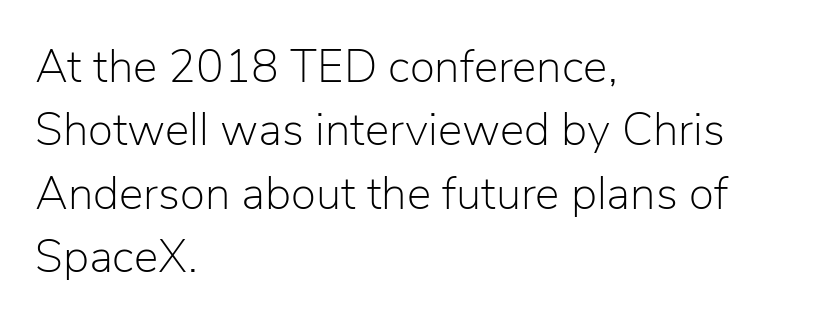
The image shows 46 px light sans-serif type, upright; set left-aligned, normal line spacing (1.38x), normal letter spacing, not underlined; low stroke contrast and a medium x-height.
